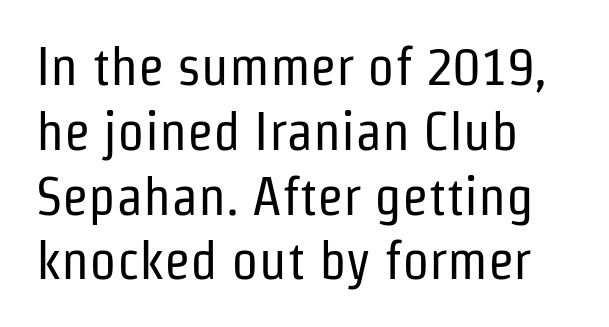
{"serif": "no", "italic": "no", "bold": "no", "weight": "regular", "width": "condensed", "stroke_contrast": "low", "x_height": "medium", "monospaced": "no", "underline": "no", "align": "left", "line_spacing_ratio": 1.2, "letter_spacing": "normal", "letter_spacing_em": 0.0, "glyph_px": 54}
